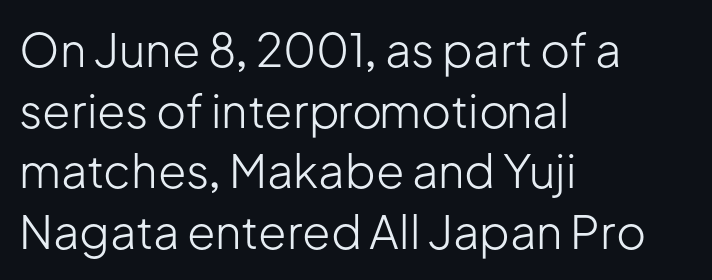
The image shows 46 px light sans-serif type, upright; set left-aligned, normal line spacing (1.32x), normal letter spacing, not underlined; low stroke contrast and a medium x-height.
